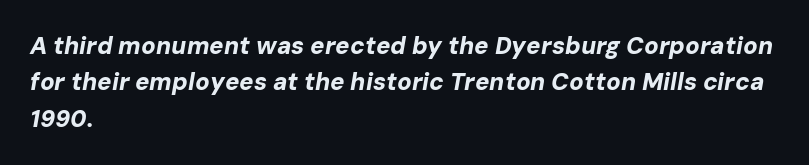
The image shows 24 px bold type, italic (leaning right); set left-aligned, normal line spacing (1.52x), normal letter spacing, not underlined.
